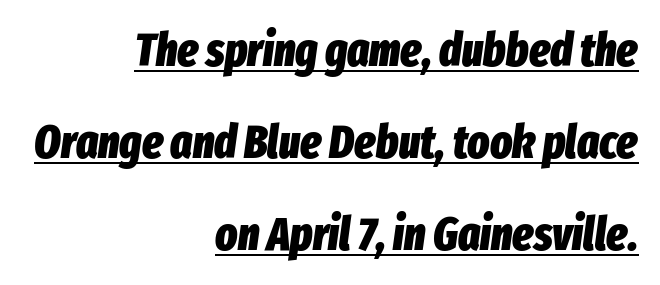
{"italic": "yes", "lean": "right", "slant_degrees": 8, "bold": "yes", "weight": "heavy", "width": "condensed", "stroke_contrast": "low", "x_height": "medium", "monospaced": "no", "underline": "yes", "align": "right", "line_spacing": "loose", "line_spacing_ratio": 2.0, "letter_spacing": "normal", "letter_spacing_em": 0.0, "glyph_px": 46}
